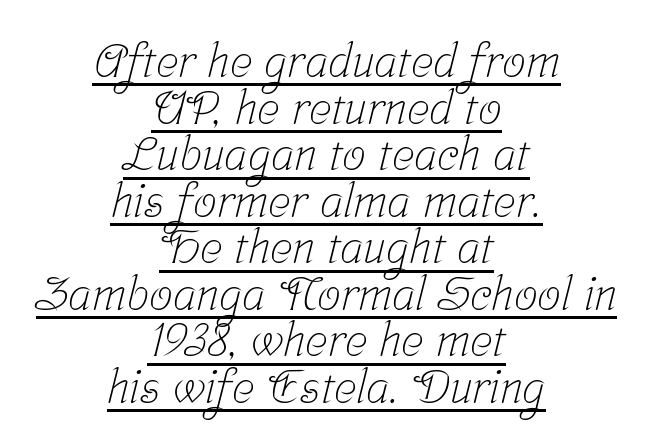
Q: Is the text bold? A: No.
Q: Is the typeface a serif or a sans-serif typeface? A: Serif.
Q: Is the text underlined? A: Yes.
Q: How is the paragraph aligned? A: Centered.
Q: Is the spacing between letters normal or unusually wide? A: Normal.
Q: Is the spacing between lines tight, normal or loose? A: Tight.
Q: Width (condensed, normal, or wide)? A: Condensed.
Q: Stroke contrast? A: Low.
Q: x-height? A: Medium.
Q: Monospaced? A: No.
